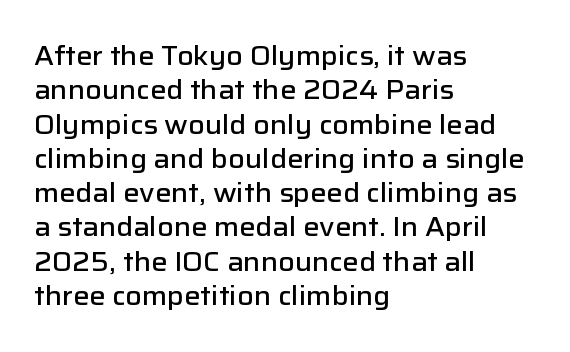
Left-aligned paragraph, ragged on the right. Nope, not italic — everything's standing straight. Strokes here are thickened, but only to semibold level. The leading is moderate, giving the passage an even texture.
